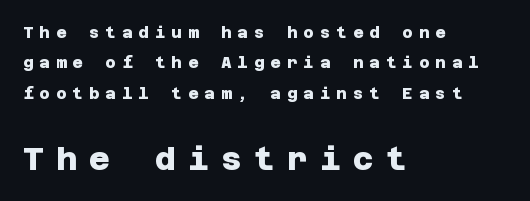
Look at the stroke-to-counter ratio: heavy, a bold. One glance says open: line gaps are wider than usual. The setting favours the left margin, as ordinary paragraphs usually do. The letterforms stand isolated, each surrounded by extra space.
